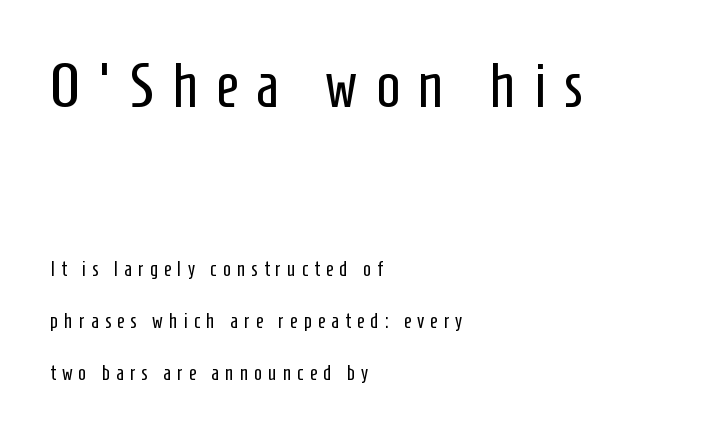
The letters are spread apart with noticeably loose tracking. The letters stand straight up with perfectly vertical stems. Is there much room between lines? Yes — plenty of vertical air separates them. The glyphs in this specimen are sans serif. The letters look calm and open, with moderate or lighter stems.
